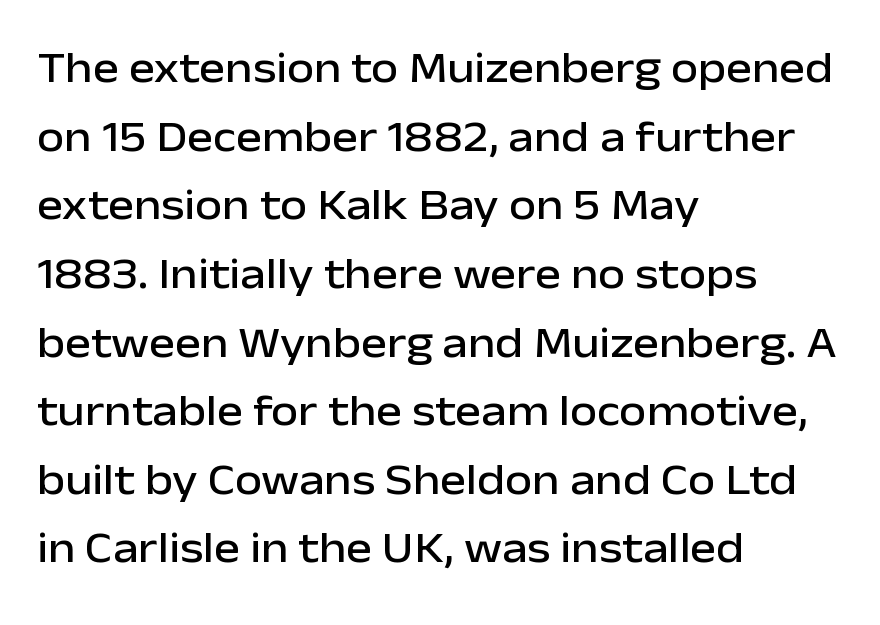
The image shows 44 px sans-serif type, upright; set left-aligned, normal line spacing (1.56x), normal letter spacing, not underlined; low stroke contrast and a medium x-height.
